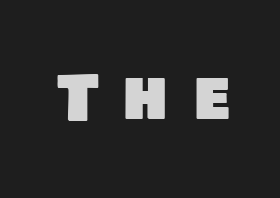
Q: Is the typeface a serif or a sans-serif typeface? A: Sans-serif.
Q: Is the text underlined? A: No.
Q: Is the spacing between letters normal or unusually wide? A: Unusually wide.
Q: Width (condensed, normal, or wide)? A: Normal.
Q: Stroke contrast? A: Low.
Q: x-height? A: Large.
Q: Monospaced? A: No.
